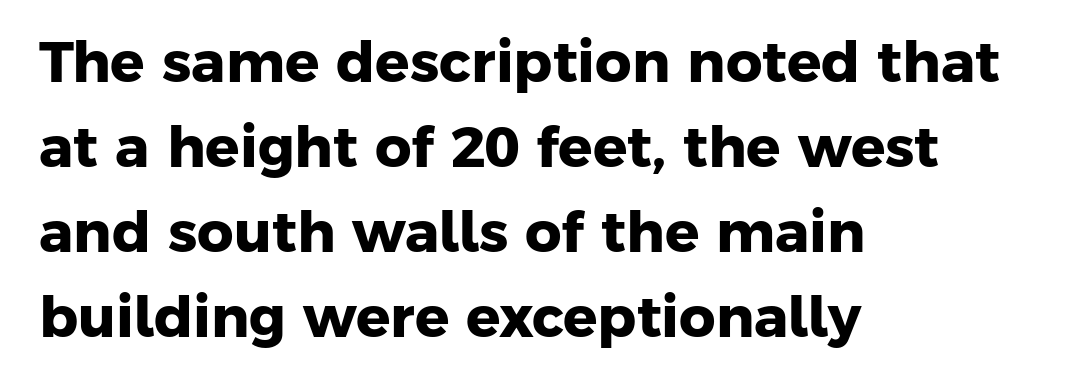
Do the characters align in a grid? No, the font is proportional. Look at the bottom of the vertical strokes: they stop flat, with no serifs. The line texture is even and compact thanks to regular tracking. A bare baseline throughout the passage.
